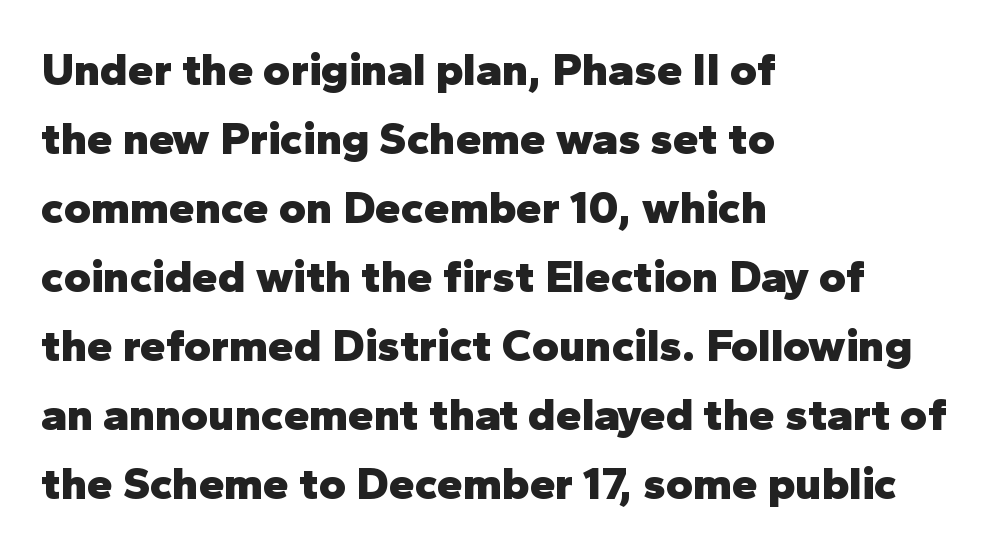
{"serif": "no", "italic": "no", "bold": "yes", "weight": "heavy", "width": "normal", "stroke_contrast": "low", "x_height": "medium", "monospaced": "no", "underline": "no", "align": "left", "line_spacing": "normal", "line_spacing_ratio": 1.5, "letter_spacing": "normal", "letter_spacing_em": 0.0, "glyph_px": 46}
